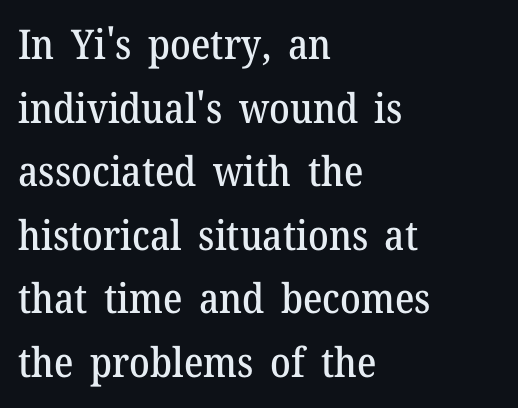
Does the copy run flush right? No — it runs flush left. Glyph-to-glyph distance matches everyday printed text. Notice how descenders clear the ascenders below comfortably — that's standard leading. Character widths vary here, with narrow letters taking less room than wide ones.
